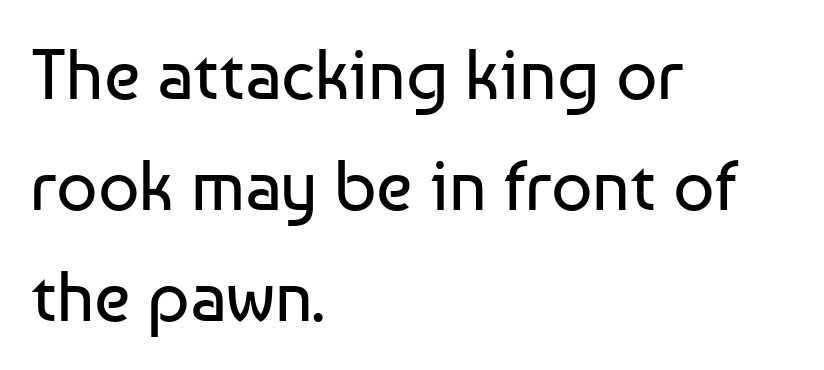
Q: Is the text bold? A: No.
Q: Is the text italic (slanted)? A: No, it is upright.
Q: Is the typeface a serif or a sans-serif typeface? A: Sans-serif.
Q: Is the text underlined? A: No.
Q: How is the paragraph aligned? A: Left-aligned.
Q: Is the spacing between letters normal or unusually wide? A: Normal.
Q: Is the spacing between lines tight, normal or loose? A: Normal.
Q: Width (condensed, normal, or wide)? A: Normal.
Q: Stroke contrast? A: Low.
Q: x-height? A: Medium.
Q: Monospaced? A: No.
